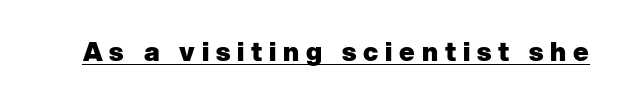
The font is running at its bold setting. Beneath each row of characters lies a ruled line. The tracking jumps out immediately: characters are airy and widely separated. Ordinary non-slanted type is in use.
